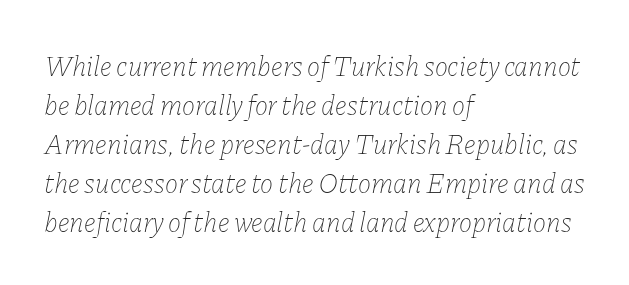
Q: Is the text bold? A: No.
Q: Is the text italic (slanted)? A: Yes, it leans right by about 11 degrees.
Q: Is the text underlined? A: No.
Q: How is the paragraph aligned? A: Left-aligned.
Q: Is the spacing between letters normal or unusually wide? A: Normal.
Q: Is the spacing between lines tight, normal or loose? A: Normal.
Q: Width (condensed, normal, or wide)? A: Normal.
Q: Stroke contrast? A: Low.
Q: x-height? A: Medium.
Q: Monospaced? A: No.
